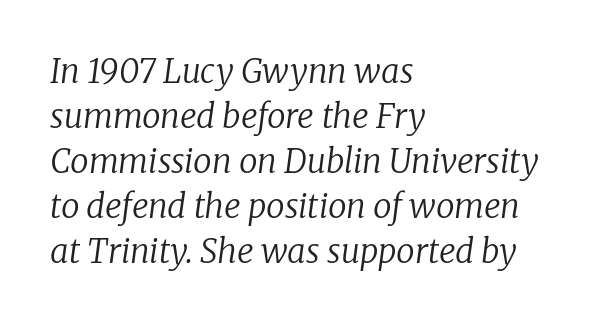
The image shows 33 px regular-weight serif type, italic (leaning right); set left-aligned, normal line spacing (1.36x), normal letter spacing, not underlined; low stroke contrast and a medium x-height.
